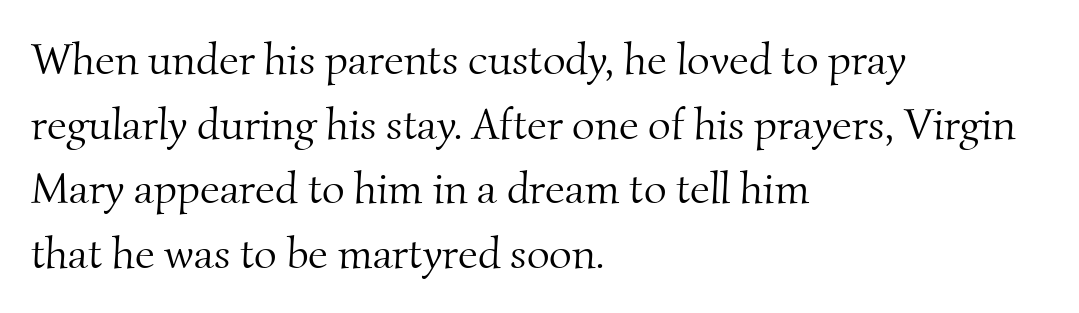
The image shows 44 px light serif type; set left-aligned, normal line spacing (1.47x), normal letter spacing, not underlined; medium stroke contrast and a small x-height.
